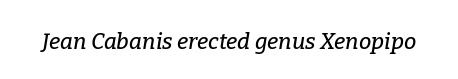
Nothing unusual about the tracking: characters are spaced as the font intends. The whole block is typeset with a tilt. Beneath every word, the page is bare.
